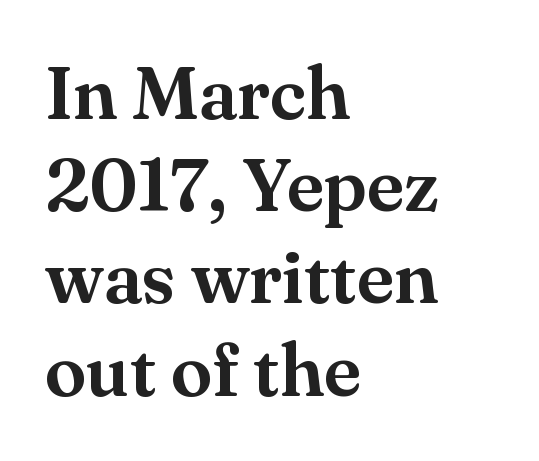
The image shows 75 px serif type, upright; set left-aligned, line spacing 1.23x, normal letter spacing, not underlined; medium stroke contrast and a small x-height.
